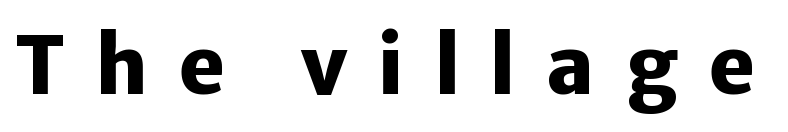
The image shows 79 px heavy sans-serif type, upright; set unusually wide letter spacing (+0.39 em), not underlined; low stroke contrast and a medium x-height.
